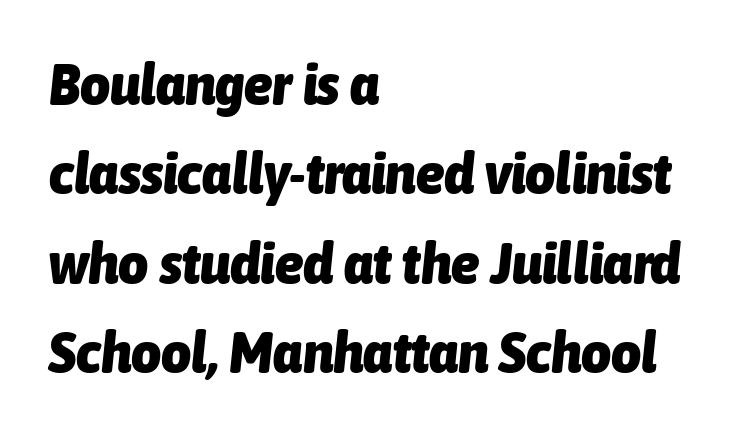
{"italic": "yes", "lean": "right", "slant_degrees": 6, "bold": "yes", "weight": "heavy", "width": "condensed", "stroke_contrast": "low", "x_height": "medium", "monospaced": "no", "underline": "no", "align": "left", "line_spacing": "normal", "line_spacing_ratio": 1.54, "letter_spacing": "normal", "letter_spacing_em": 0.0, "glyph_px": 58}
